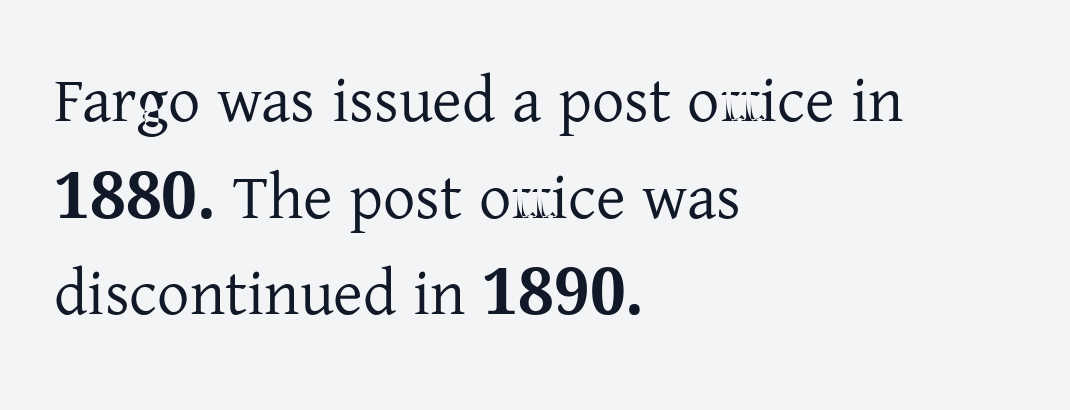
{"serif": "yes", "italic": "no", "width": "normal", "stroke_contrast": "low", "x_height": "medium", "monospaced": "no", "underline": "no", "align": "left", "line_spacing": "normal", "line_spacing_ratio": 1.51, "letter_spacing": "normal", "letter_spacing_em": 0.0, "glyph_px": 64}
